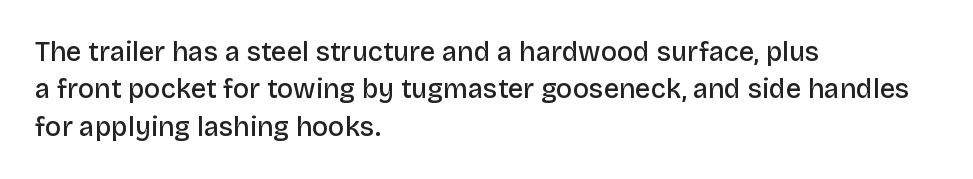
Rendered with straight, roman letterforms. This is moderately heavy type, rendered in semibold. Unmarked baselines from the first word to the last. If you measured baseline to baseline, you'd find a middling distance. Each word holds together tightly as a unit, with standard inter-letter gaps. Teacher's note: observe the even left margin — that is flush-left alignment.
